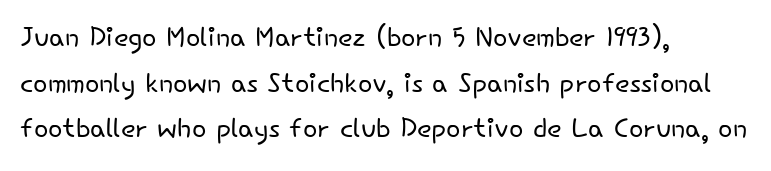
The image shows 38 px light sans-serif type, upright; set left-aligned, line spacing 1.2x, normal letter spacing, not underlined; low stroke contrast and a small x-height.
